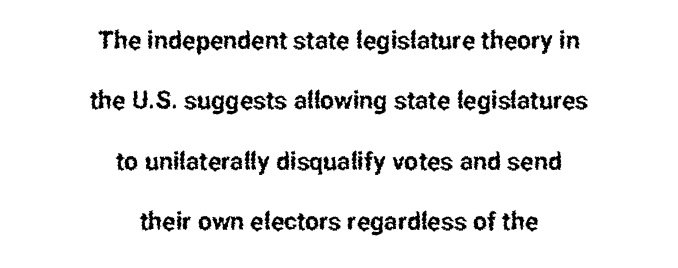
The image shows 25 px text type, upright; set centered, loose line spacing (2.42x), normal letter spacing, not underlined.
